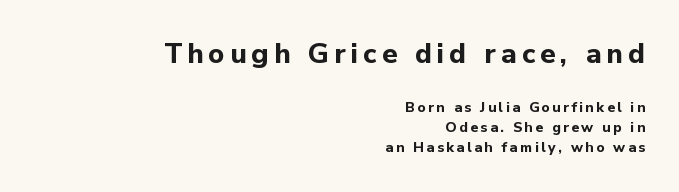
The image shows 28 px bold sans-serif type, upright; set right-aligned, normal line spacing (1.44x), not underlined; the first (top) block is 2.0x larger; low stroke contrast and a medium x-height.
